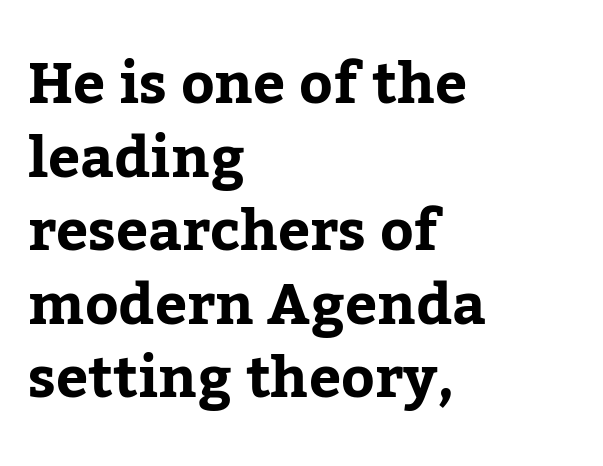
Honestly, the row spacing looks completely unremarkable. Nobody drew a line under any word here. The specimen reads as upright at a glance. A typesetter would label this face a serif. Think of a printed novel: that variable character pitch is what you see here. The setting favours the left margin, as ordinary paragraphs usually do.
